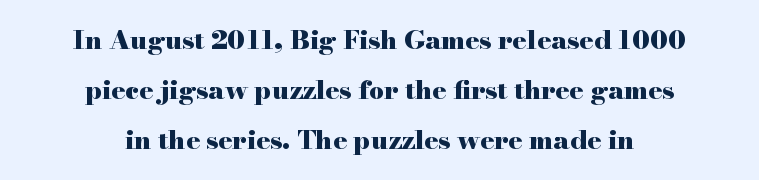
The image shows 26 px bold type, upright; set centered, loose line spacing (1.93x), normal letter spacing, not underlined.
